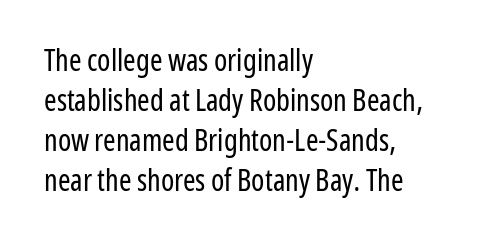
Upright lettering throughout. Where is the straight margin? On the left. These glyphs show unthickened strokes, regular width or finer. Spacing verdict: proportional, widths tailored to each character. The lines sit at an ordinary, default distance from one another.
